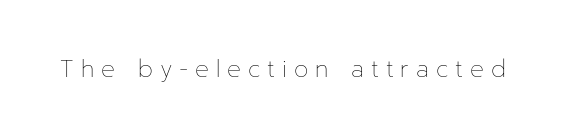
Q: Is the text bold? A: No.
Q: Is the text italic (slanted)? A: No, it is upright.
Q: Is the text underlined? A: No.
Q: Is the spacing between letters normal or unusually wide? A: Unusually wide.
